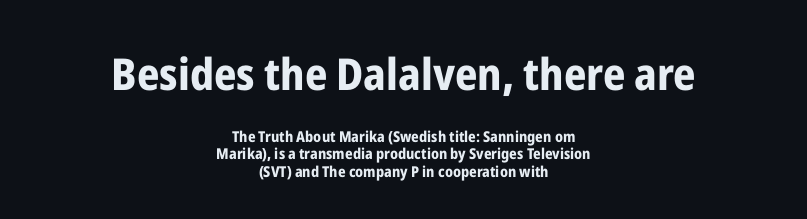
The image shows 44 px bold, condensed sans-serif type, upright; set centered, line spacing 1.19x, normal letter spacing, not underlined; the first (top) block is 2.93x larger; low stroke contrast and a medium x-height.
